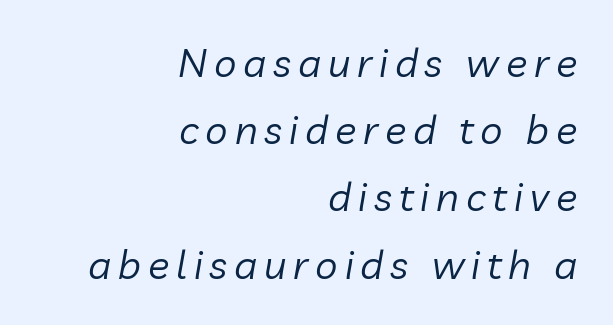
The image shows 40 px regular-weight type, italic (leaning right); set right-aligned, normal line spacing (1.68x), not underlined; low stroke contrast and a medium x-height.
